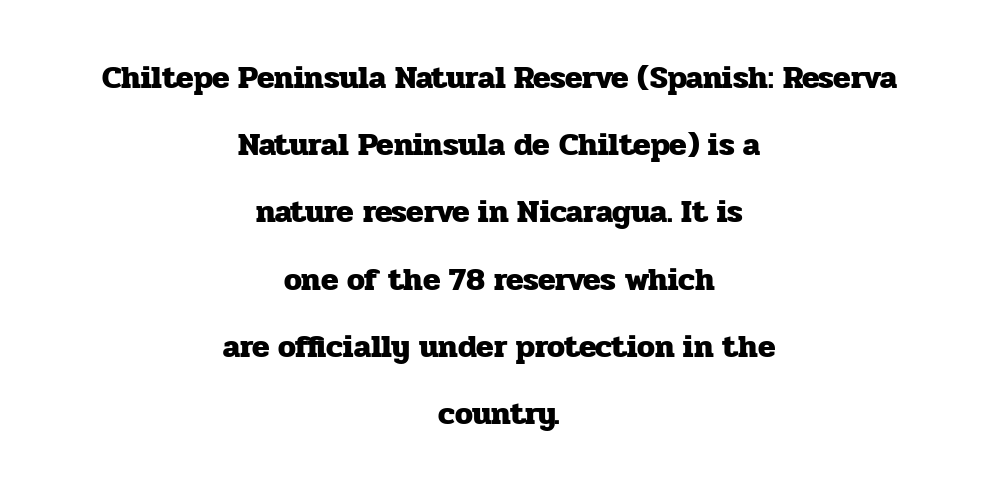
Ordinary non-slanted type is in use. The type family on display is of the serif kind. Compared with typical body copy, the letter spacing here is the same. The space beneath each line is pristine and unruled.
